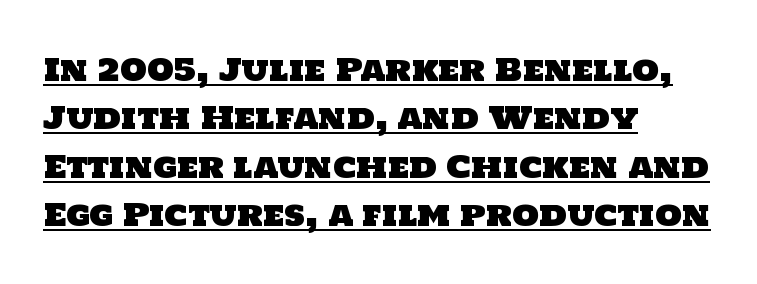
Q: Is the typeface a serif or a sans-serif typeface? A: Sans-serif.
Q: Is the text underlined? A: Yes.
Q: How is the paragraph aligned? A: Left-aligned.
Q: Is the spacing between letters normal or unusually wide? A: Normal.
Q: Is the spacing between lines tight, normal or loose? A: Normal.
Q: Width (condensed, normal, or wide)? A: Normal.
Q: Stroke contrast? A: Low.
Q: x-height? A: Large.
Q: Monospaced? A: No.
